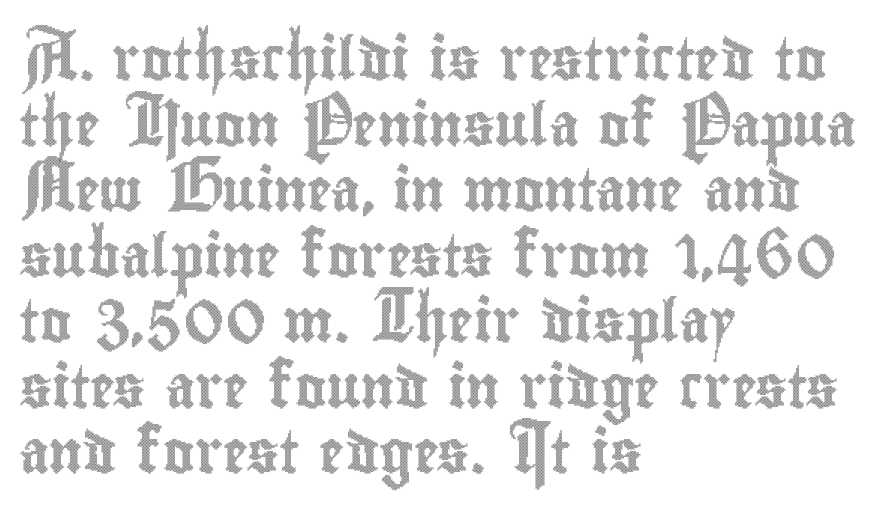
The image shows 42 px condensed type, upright; set left-aligned, normal line spacing (1.56x), normal letter spacing, not underlined; a small x-height.
